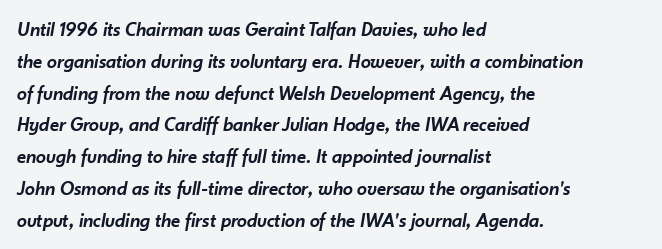
Q: Is the text bold? A: Semi-bold.
Q: Is the text italic (slanted)? A: Yes, it leans right by about 10 degrees.
Q: Is the text underlined? A: No.
Q: How is the paragraph aligned? A: Left-aligned.
Q: Is the spacing between letters normal or unusually wide? A: Normal.
Q: Is the spacing between lines tight, normal or loose? A: Normal.
